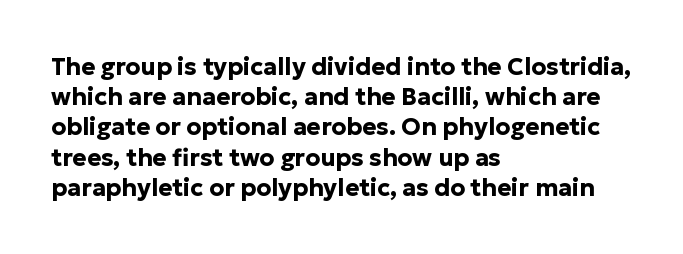
Q: Is the text bold? A: Yes.
Q: Is the text italic (slanted)? A: No, it is upright.
Q: Is the text underlined? A: No.
Q: How is the paragraph aligned? A: Left-aligned.
Q: Is the spacing between letters normal or unusually wide? A: Normal.
Q: Is the spacing between lines tight, normal or loose? A: Normal.
